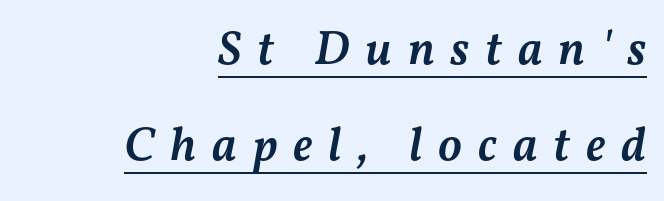
Q: Is the text bold? A: Semi-bold.
Q: Is the text italic (slanted)? A: Yes, it leans right by about 11 degrees.
Q: Is the text underlined? A: Yes.
Q: How is the paragraph aligned? A: Right-aligned.
Q: Is the spacing between letters normal or unusually wide? A: Unusually wide.
Q: Is the spacing between lines tight, normal or loose? A: Loose.
Q: Width (condensed, normal, or wide)? A: Normal.
Q: Stroke contrast? A: Medium.
Q: x-height? A: Medium.
Q: Monospaced? A: No.
